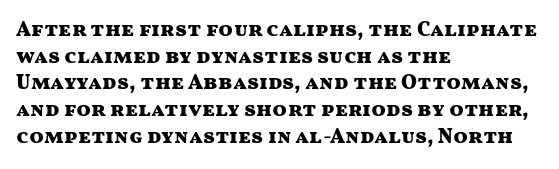
Honestly, the row spacing looks completely unremarkable. Posture: upright roman. Plenty of ink on the page — the face is bold. Typeset ragged right — the left edge is the straight one.
